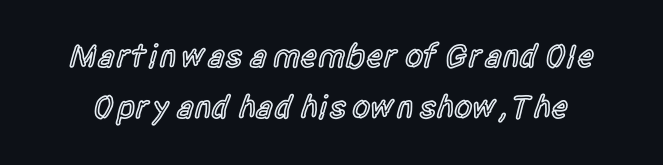
These lines are rendered in a variable-pitch font. Underlining? Definitely not there. Quick note: interline space is typical. Spacing between characters is what you'd get straight out of the box.
